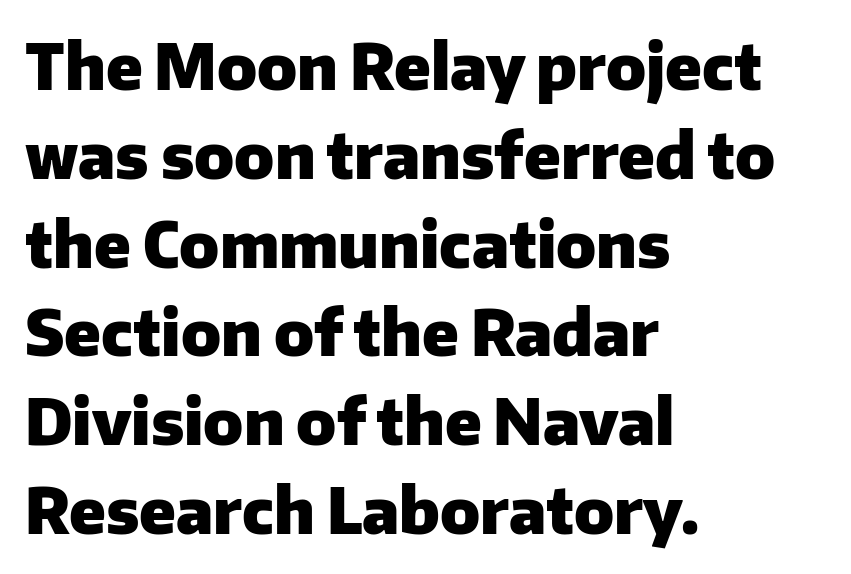
Compared with typical paragraphs, the rows here are spaced about the same. In terms of posture, this sample is upright. A typesetter would call this proportional, since set widths differ per character. Observe the absence of serifs on each vertical stroke in this sample. Weight check: bold — yes, fully. Is the letter spacing exaggerated? No — it looks like the ordinary default.
